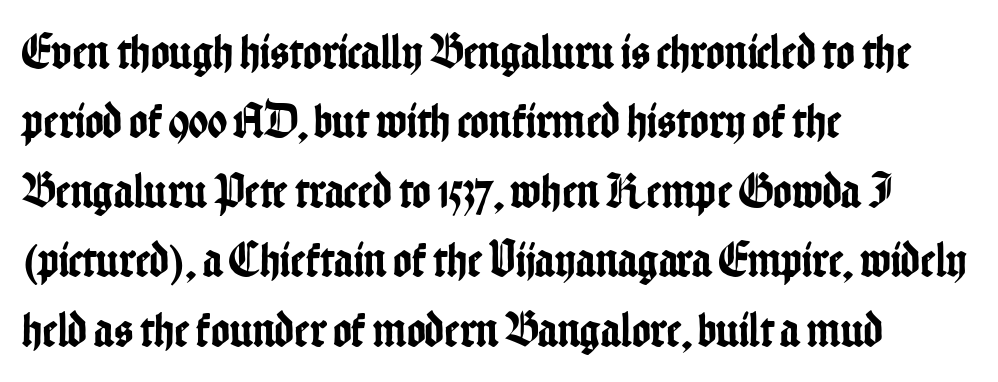
{"serif": "no", "italic": "no", "width": "condensed", "stroke_contrast": "low", "x_height": "medium", "monospaced": "no", "underline": "no", "align": "left", "line_spacing": "normal", "line_spacing_ratio": 1.39, "letter_spacing": "normal", "letter_spacing_em": 0.0, "glyph_px": 50}
